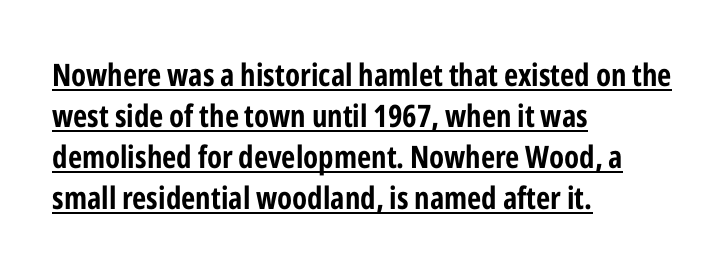
Q: Is the text italic (slanted)? A: No, it is upright.
Q: Is the typeface a serif or a sans-serif typeface? A: Sans-serif.
Q: Is the text underlined? A: Yes.
Q: How is the paragraph aligned? A: Left-aligned.
Q: Is the spacing between letters normal or unusually wide? A: Normal.
Q: Is the spacing between lines tight, normal or loose? A: Normal.
Q: Width (condensed, normal, or wide)? A: Condensed.
Q: Stroke contrast? A: Low.
Q: x-height? A: Medium.
Q: Monospaced? A: No.
